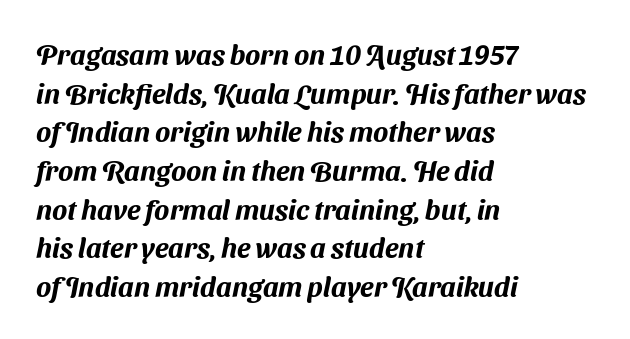
The image shows 28 px sans-serif type; set left-aligned, normal line spacing (1.38x), normal letter spacing, not underlined; medium stroke contrast and a medium x-height.
